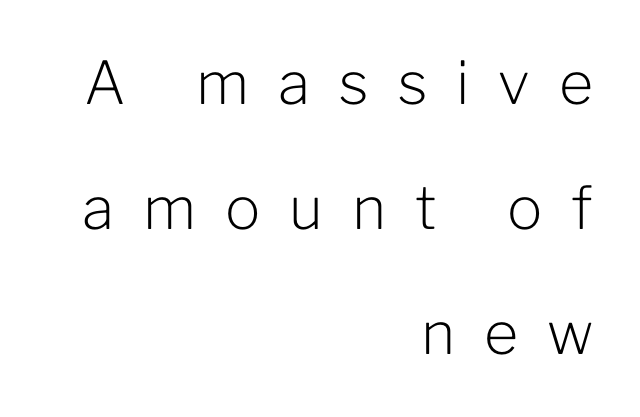
The image shows 59 px light sans-serif type, upright; set right-aligned, loose line spacing (2.12x), unusually wide letter spacing (+0.49 em), not underlined; low stroke contrast and a medium x-height.
